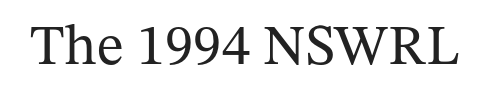
{"serif": "yes", "italic": "no", "bold": "no", "weight": "regular", "width": "normal", "stroke_contrast": "medium", "x_height": "medium", "monospaced": "no", "underline": "no", "letter_spacing": "normal", "letter_spacing_em": 0.0, "glyph_px": 57}
